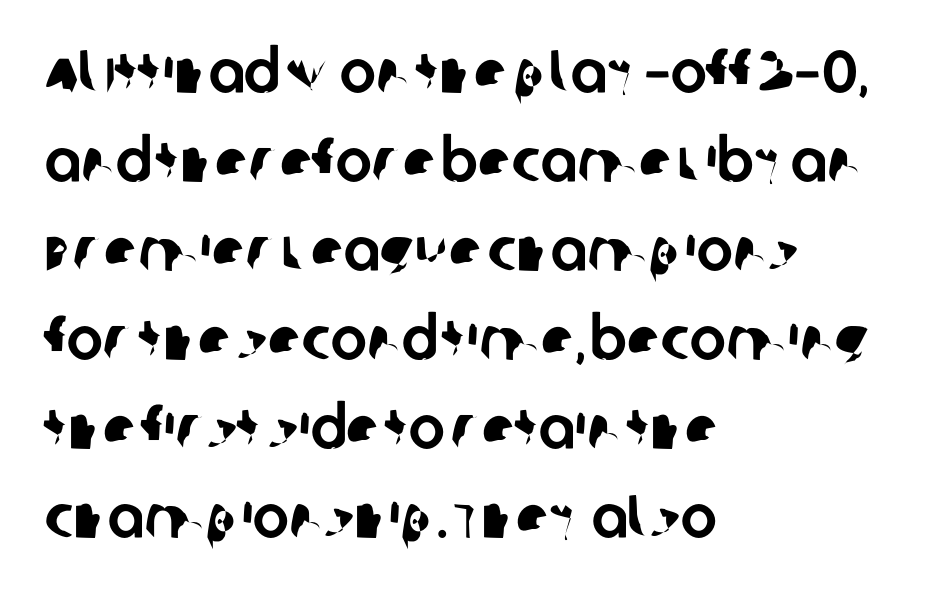
Each new line begins a customary step beneath the previous one. Students, note that the glyphs here touch the page at normal intervals. Leftover space on each line is placed entirely after the last word. Descenders are the only things crossing below the line. These lines are composed in type without serifs. Do the characters align in a grid? No, the font is proportional.
